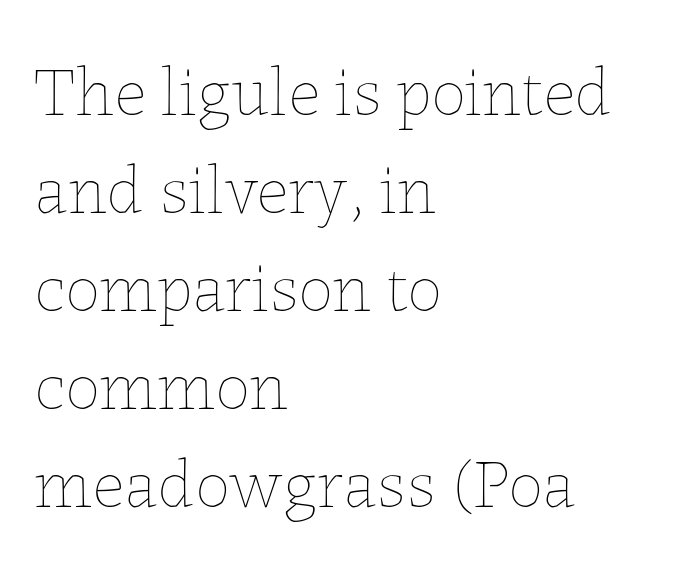
{"italic": "no", "bold": "no", "weight": "thin", "width": "normal", "stroke_contrast": "low", "x_height": "medium", "monospaced": "no", "underline": "no", "align": "left", "line_spacing": "normal", "line_spacing_ratio": 1.4, "letter_spacing": "normal", "letter_spacing_em": 0.0, "glyph_px": 70}
